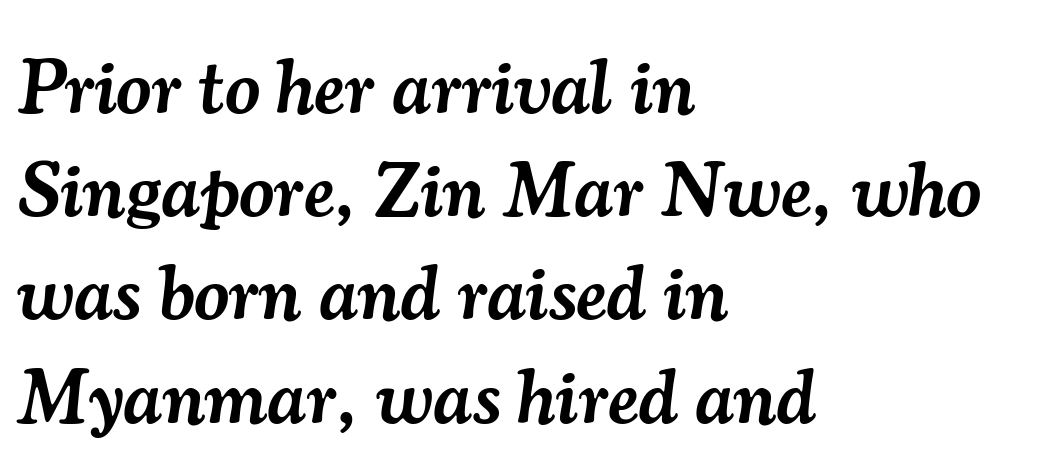
The image shows 77 px semibold serif type, italic (leaning right); set left-aligned, normal line spacing (1.34x), normal letter spacing, not underlined; medium stroke contrast and a small x-height.
